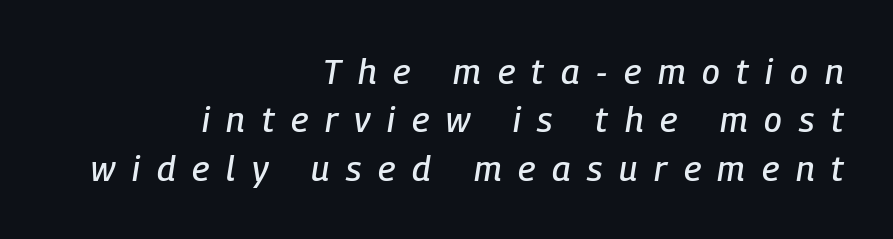
{"italic": "yes", "lean": "right", "slant_degrees": 9, "width": "condensed", "stroke_contrast": "low", "x_height": "medium", "monospaced": "no", "underline": "no", "align": "right", "line_spacing": "normal", "line_spacing_ratio": 1.38, "letter_spacing": "wide", "letter_spacing_em": 0.48, "glyph_px": 35}
